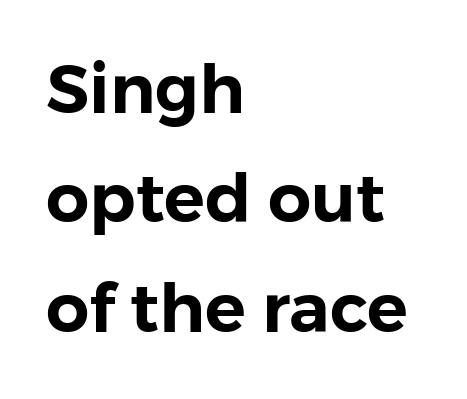
The specimen reads as upright at a glance. Vertically, the passage feels balanced, rows spaced as you'd expect. Here the designer chose a conventional face with non-uniform glyph widths. Unlike a traditional serif, this face leaves its strokes unadorned. Letter spacing: default.
